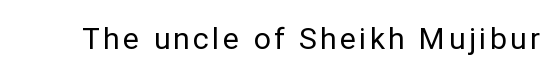
{"serif": "no", "italic": "no", "bold": "no", "weight": "regular", "width": "normal", "stroke_contrast": "low", "x_height": "medium", "monospaced": "no", "underline": "no", "glyph_px": 30}
